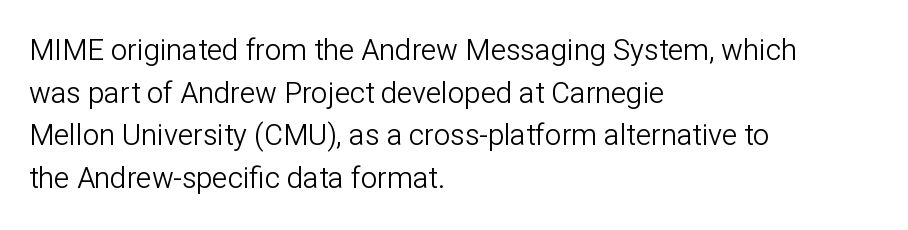
{"serif": "no", "italic": "no", "bold": "no", "weight": "light", "width": "normal", "stroke_contrast": "low", "x_height": "medium", "monospaced": "no", "underline": "no", "align": "left", "line_spacing": "normal", "line_spacing_ratio": 1.47, "letter_spacing": "normal", "letter_spacing_em": 0.0, "glyph_px": 29}
